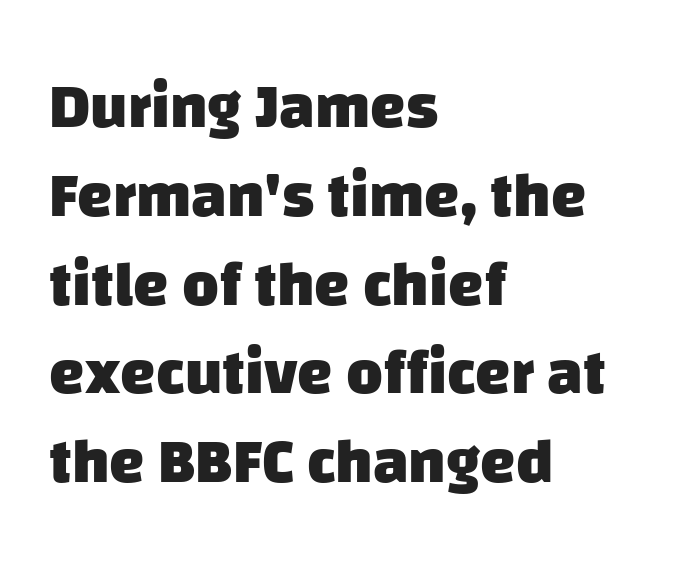
The image shows 63 px heavy sans-serif type; set left-aligned, normal line spacing (1.41x), normal letter spacing, not underlined; low stroke contrast and a large x-height.
